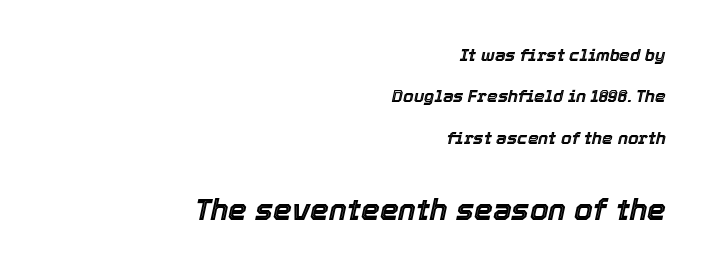
The image shows 30 px text type, italic (leaning right); set right-aligned, loose line spacing (2.44x), normal letter spacing, not underlined; the second (bottom) block is 1.76x larger; a medium x-height.
